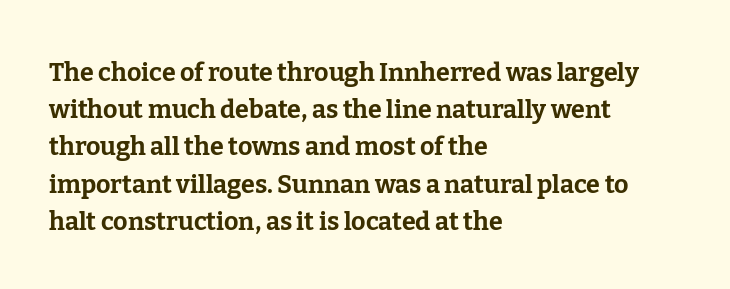
Italic: no, the glyphs are upright roman. Weight: bold. A typesetter would call this zero additional tracking. Does the copy run flush right? No — it runs flush left. In terms of leading, this rendering sits right in the middle. Quick note: underline off.
